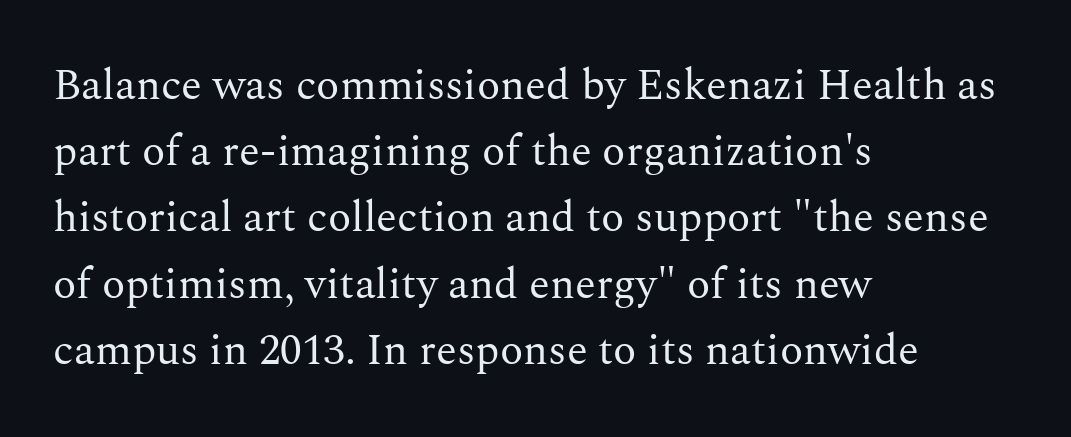
{"serif": "yes", "italic": "no", "bold": "no", "weight": "regular", "width": "normal", "stroke_contrast": "medium", "x_height": "medium", "monospaced": "no", "underline": "no", "align": "left", "line_spacing": "normal", "line_spacing_ratio": 1.54, "letter_spacing": "normal", "letter_spacing_em": 0.0, "glyph_px": 43}
